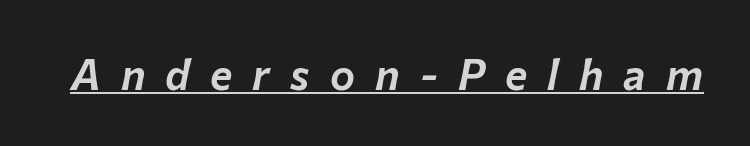
This sample carries an underscore along the baseline area. A typesetter would mark this as italic. How are the letters spaced? Widely, with obvious added tracking. A typesetter would call this proportional, since set widths differ per character.
